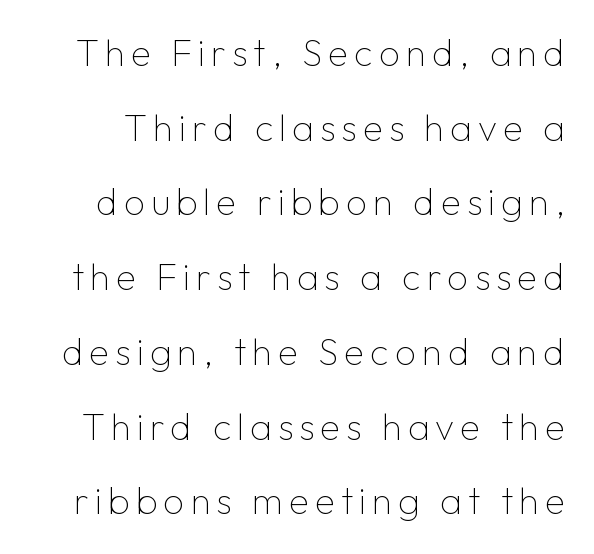
The face used here is proportionally spaced, like ordinary book or web type. Summary of vertical rhythm: relaxed, with wide interline spacing. The lettering stays uniformly vertical, giving the passage a roman look. These lines are composed in type without serifs.
